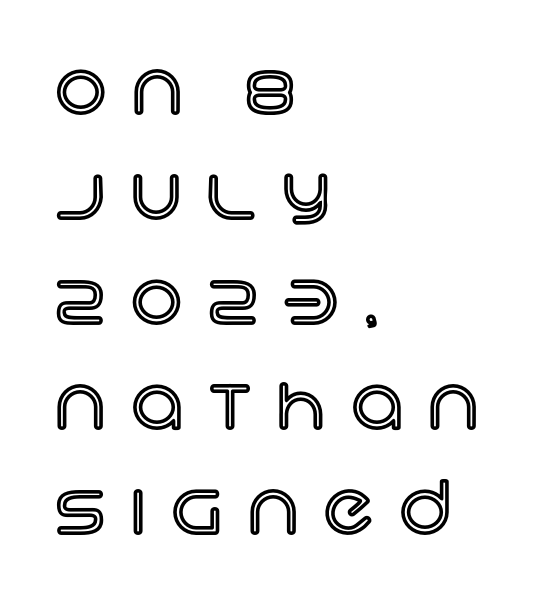
{"italic": "no", "width": "normal", "x_height": "large", "monospaced": "no", "underline": "no", "align": "left", "line_spacing": "normal", "line_spacing_ratio": 1.46, "letter_spacing": "wide", "letter_spacing_em": 0.36, "glyph_px": 72}
